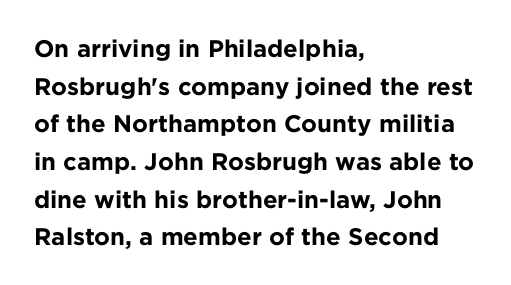
The image shows 24 px bold type, upright; set left-aligned, normal line spacing (1.57x), normal letter spacing, not underlined.
